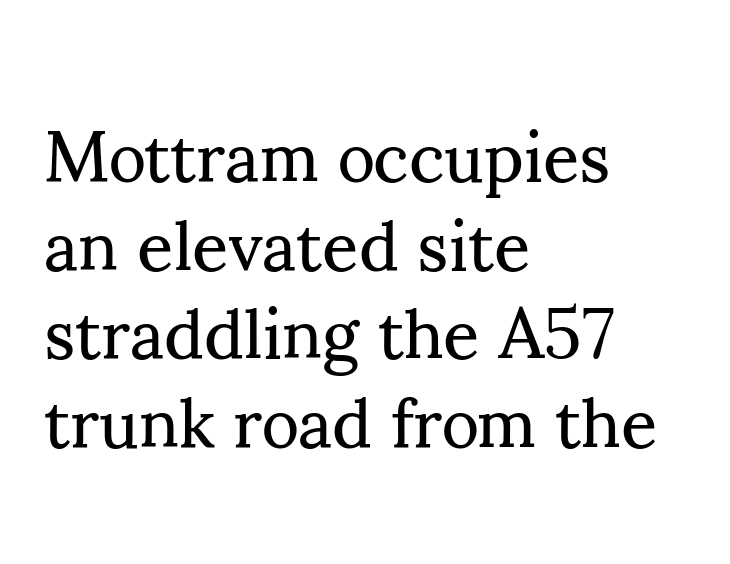
{"serif": "yes", "italic": "no", "bold": "no", "weight": "regular", "width": "normal", "stroke_contrast": "medium", "x_height": "small", "monospaced": "no", "underline": "no", "align": "left", "line_spacing": "normal", "line_spacing_ratio": 1.25, "letter_spacing": "normal", "letter_spacing_em": 0.0, "glyph_px": 71}
